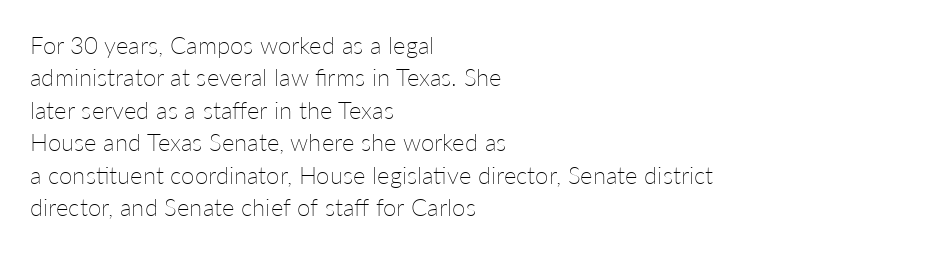
The typesetter chose a ragged-right arrangement here. In terms of letterspacing, this is plain default setting. Descenders hang freely into open space. A typesetter would call this leading conventional body-copy spacing. Stems and bowls with no extra thickness — not bold.
